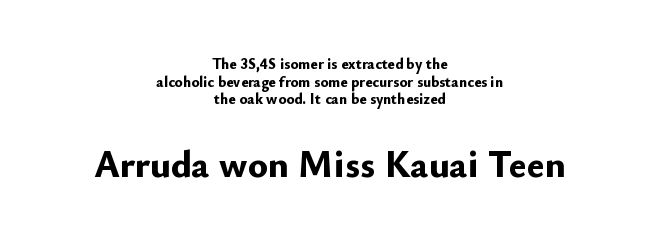
The gap between lines stays unmarked. Style check: upright. The lines are quadded center. The rendering uses natural spacing where letterforms have individual widths. Letter spacing: default.
